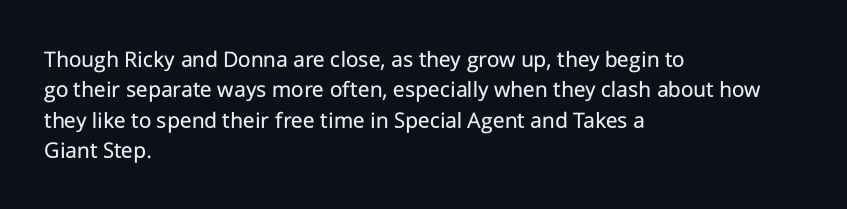
The type sits square on the baseline with zero lean. Only glyphs here, with clear space below each row. This sample is left-justified, so line endings fall wherever the words run out. Nothing unusual about the tracking: characters are spaced as the font intends. No extra ink here — the face is not bold.
